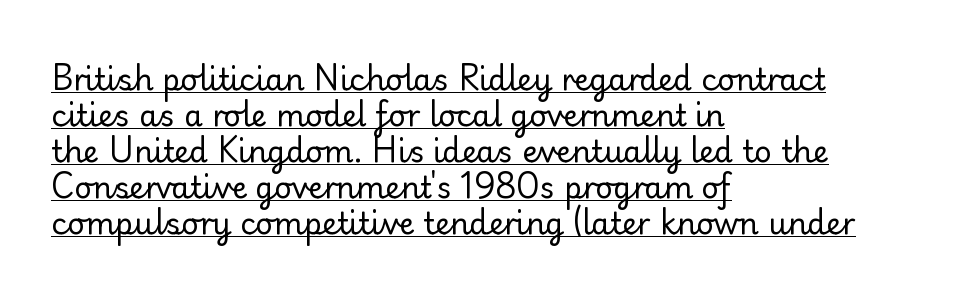
The font is comparable to plain body text, perhaps lighter. The typeface chosen for these lines features serifs. The lettering stays uniformly vertical, giving the passage a roman look. Underlined type. A classic flush-left, rag-right setting is used for this passage. You could call the tracking neutral — neither tight nor loose.
